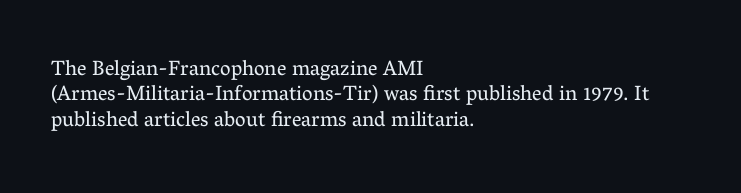
The image shows 21 px text type, upright; set left-aligned, line spacing 1.21x, normal letter spacing, not underlined.
